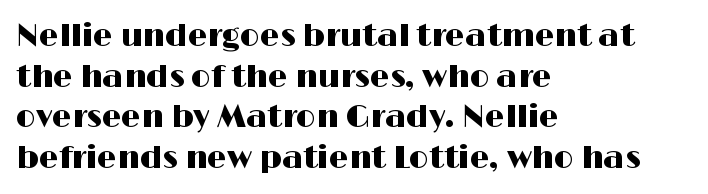
Type without underlining. The rag falls on the right side of this text block. A typesetter would call this proportional, since set widths differ per character. Evenly set lines give the paragraph a standard silhouette. Students, note that the glyphs here touch the page at normal intervals. Is this a sans? Yes — the strokes have no serifs.
